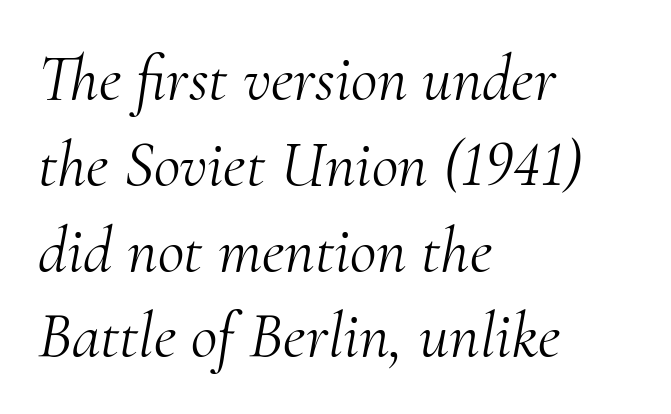
Q: Is the text bold? A: No.
Q: Is the text italic (slanted)? A: Yes, it leans right by about 10 degrees.
Q: Is the typeface a serif or a sans-serif typeface? A: Serif.
Q: Is the text underlined? A: No.
Q: How is the paragraph aligned? A: Left-aligned.
Q: Is the spacing between letters normal or unusually wide? A: Normal.
Q: Is the spacing between lines tight, normal or loose? A: Normal.
Q: Width (condensed, normal, or wide)? A: Normal.
Q: Stroke contrast? A: Medium.
Q: x-height? A: Small.
Q: Monospaced? A: No.
